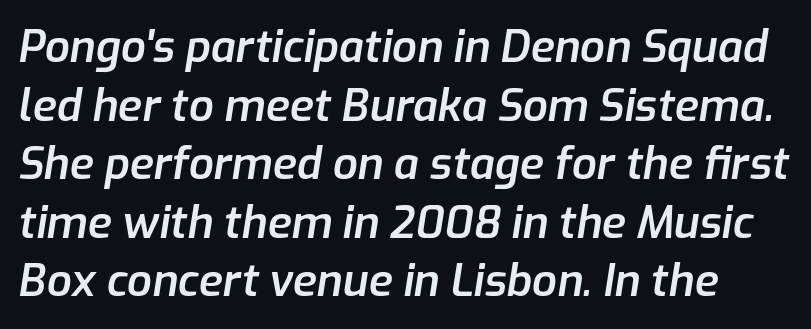
The image shows 44 px semibold type, italic (leaning right); set normal line spacing (1.33x), normal letter spacing, not underlined; low stroke contrast and a medium x-height.
